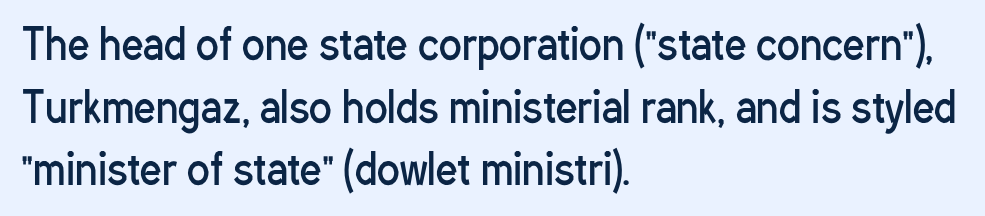
{"serif": "no", "italic": "no", "bold": "no", "weight": "regular", "width": "condensed", "stroke_contrast": "low", "x_height": "medium", "monospaced": "no", "underline": "no", "align": "left", "line_spacing": "normal", "line_spacing_ratio": 1.49, "letter_spacing": "normal", "letter_spacing_em": 0.0, "glyph_px": 42}
